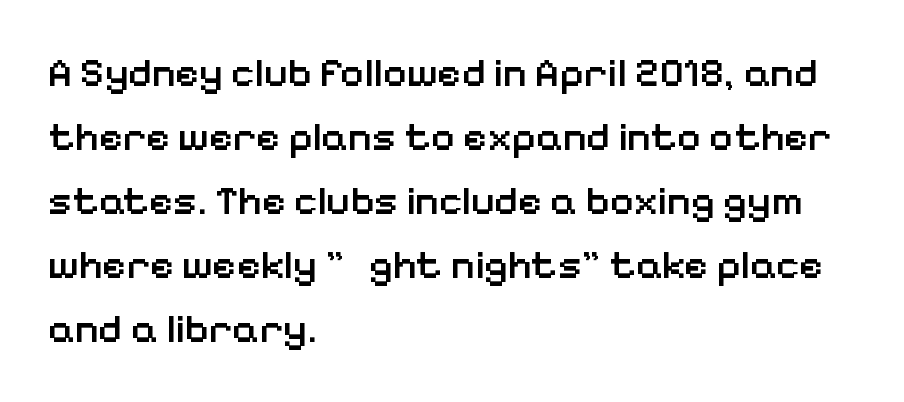
The image shows 41 px semibold sans-serif type, upright; set left-aligned, normal line spacing (1.56x), normal letter spacing, not underlined; low stroke contrast and a medium x-height.
